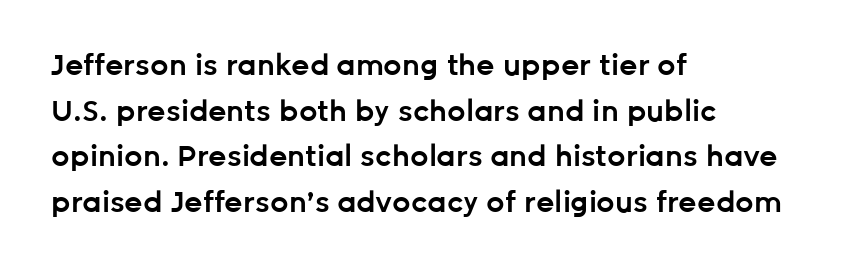
{"serif": "no", "italic": "no", "bold": "semi", "weight": "semibold", "width": "normal", "stroke_contrast": "low", "x_height": "medium", "monospaced": "no", "underline": "no", "align": "left", "line_spacing": "normal", "line_spacing_ratio": 1.57, "letter_spacing": "normal", "letter_spacing_em": 0.0, "glyph_px": 29}
